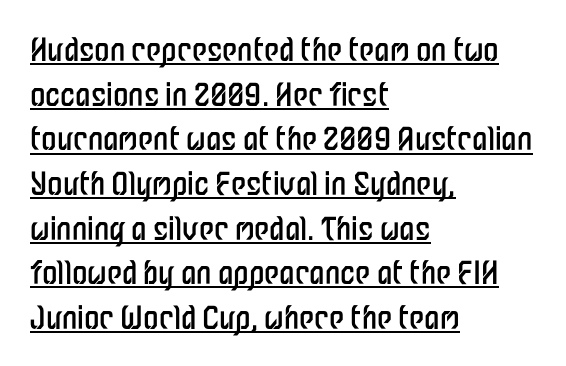
The image shows 31 px regular-weight, condensed sans-serif type, upright; set left-aligned, normal line spacing (1.44x), normal letter spacing, underlined; low stroke contrast and a medium x-height.
